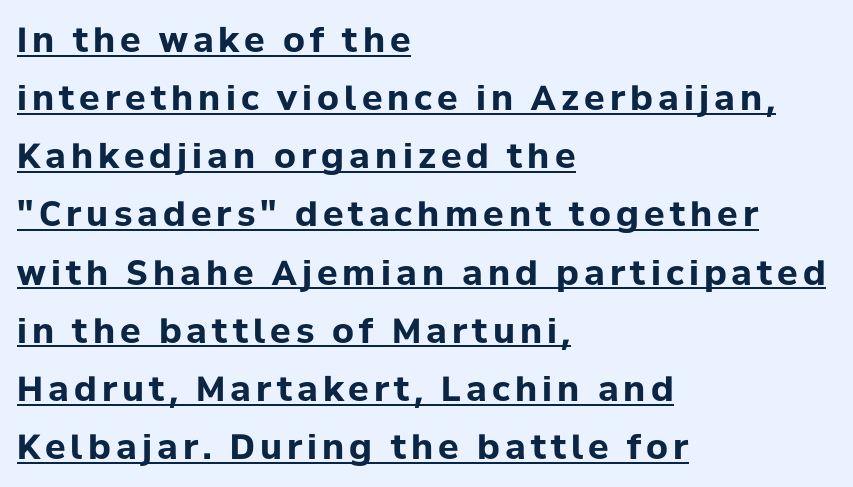
The image shows 34 px bold sans-serif type, upright; set left-aligned, line spacing 1.71x, underlined; low stroke contrast and a medium x-height.
